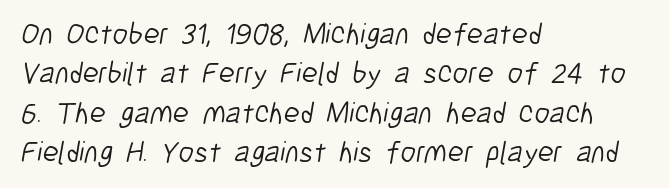
Q: Is the text bold? A: No.
Q: Is the typeface a serif or a sans-serif typeface? A: Sans-serif.
Q: Is the text underlined? A: No.
Q: How is the paragraph aligned? A: Left-aligned.
Q: Is the spacing between letters normal or unusually wide? A: Normal.
Q: Is the spacing between lines tight, normal or loose? A: Normal.
Q: Width (condensed, normal, or wide)? A: Condensed.
Q: Stroke contrast? A: Low.
Q: x-height? A: Medium.
Q: Monospaced? A: No.
